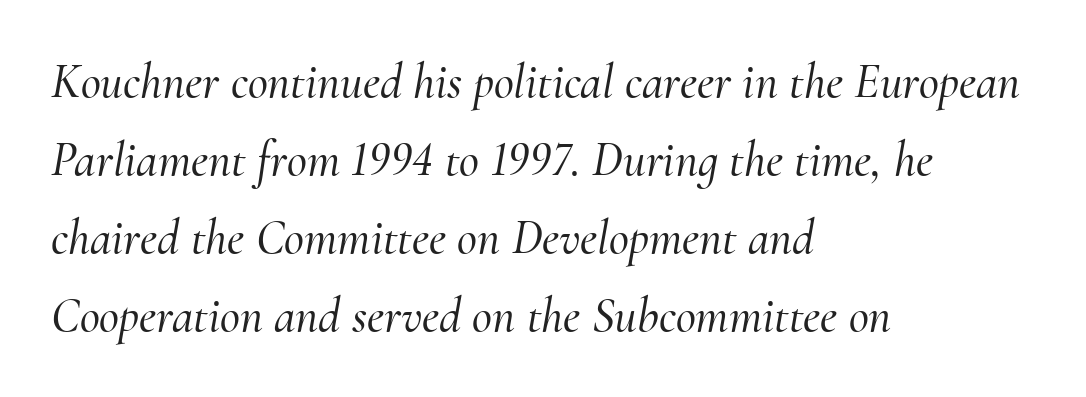
{"serif": "yes", "italic": "yes", "lean": "right", "slant_degrees": 10, "width": "normal", "stroke_contrast": "medium", "x_height": "small", "monospaced": "no", "underline": "no", "align": "left", "line_spacing": "normal", "line_spacing_ratio": 1.59, "letter_spacing": "normal", "letter_spacing_em": 0.0, "glyph_px": 49}
